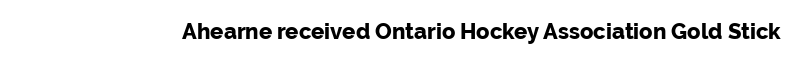
Short note: letters normally spaced. Words float on clear page, feet unadorned. The letters stand upright; this is a roman face. Heavy, bold letterforms.
